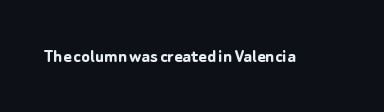
The rendering keeps characters at their native spacing. Underlining? Definitely not there. Nope, not italic — everything's standing straight. Set as a true bold cut, around the 700 mark.
